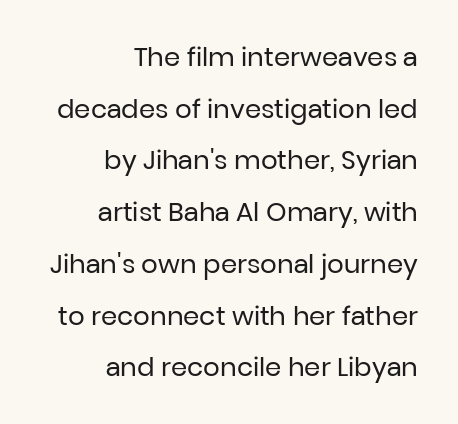
The image shows 26 px text type, upright; set right-aligned, loose line spacing (1.99x), normal letter spacing, not underlined.
